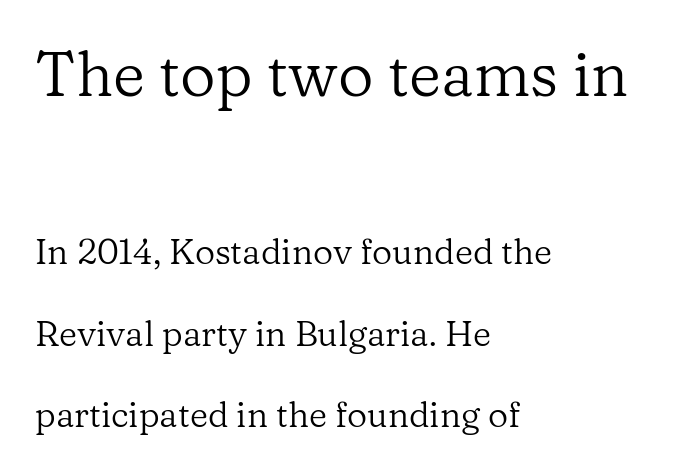
The image shows 62 px regular-weight serif type, upright; set left-aligned, loose line spacing (2.33x), normal letter spacing, not underlined; the first (top) block is 1.77x larger; low stroke contrast and a medium x-height.
